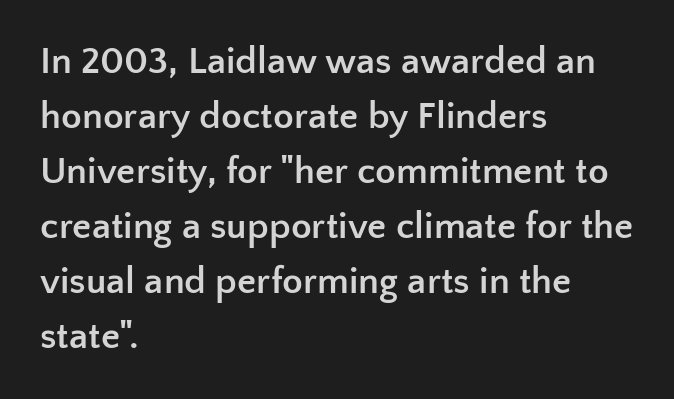
A roman cut, with each character standing at attention. Interline gaps are of average width in this sample. These lines are composed in type without serifs. These lines stack with their left ends in a neat column.
